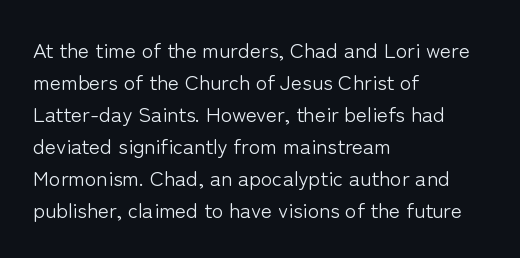
Q: Is the text bold? A: No.
Q: Is the text italic (slanted)? A: No, it is upright.
Q: Is the text underlined? A: No.
Q: How is the paragraph aligned? A: Left-aligned.
Q: Is the spacing between letters normal or unusually wide? A: Normal.
Q: Is the spacing between lines tight, normal or loose? A: Normal.
